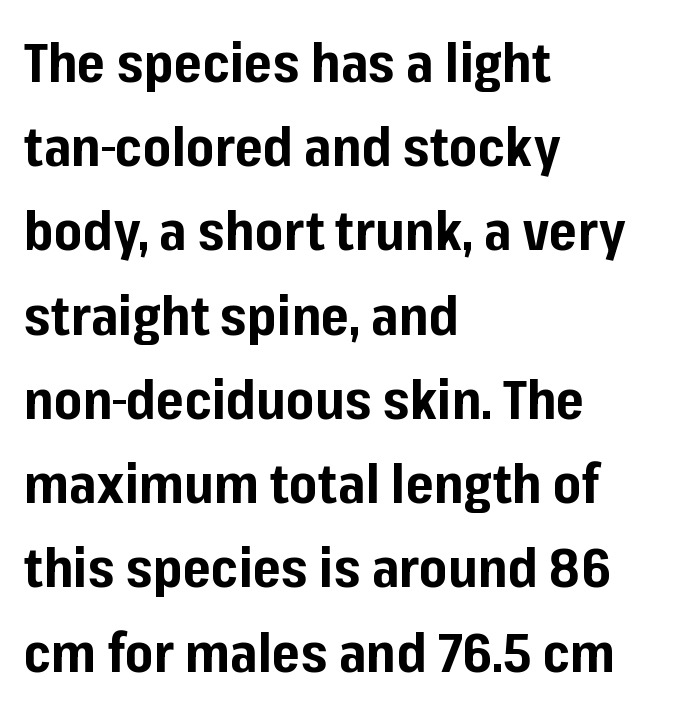
Q: Is the text bold? A: Yes.
Q: Is the text italic (slanted)? A: No, it is upright.
Q: Is the typeface a serif or a sans-serif typeface? A: Sans-serif.
Q: Is the text underlined? A: No.
Q: How is the paragraph aligned? A: Left-aligned.
Q: Is the spacing between letters normal or unusually wide? A: Normal.
Q: Is the spacing between lines tight, normal or loose? A: Normal.
Q: Width (condensed, normal, or wide)? A: Normal.
Q: Stroke contrast? A: Low.
Q: x-height? A: Medium.
Q: Monospaced? A: No.
